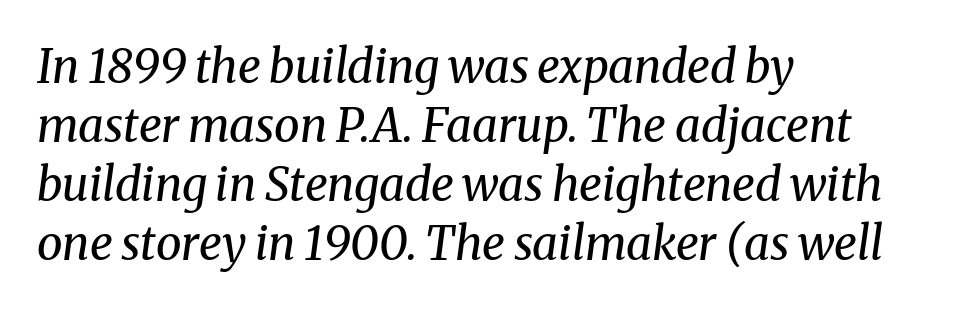
The image shows 46 px regular-weight serif type, italic (leaning right); set left-aligned, normal line spacing (1.28x), normal letter spacing, not underlined; medium stroke contrast and a medium x-height.
